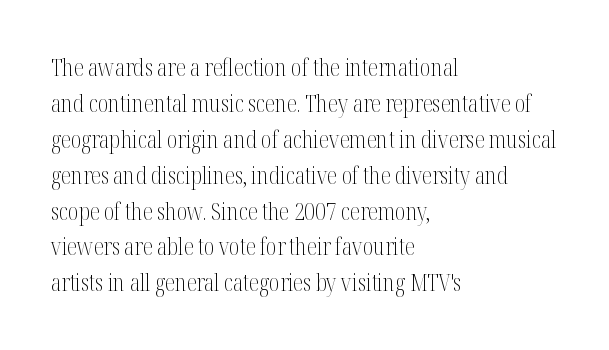
The foot of each line stays bare and open. It's the straight-up-and-down kind of type. The gaps between neighbouring characters are ordinary and unremarkable. A normal amount of white space separates one row of letters from the next. Typeset ragged right — the left edge is the straight one. Is the stroke heavy? The answer is a plain regular-or-lighter.
